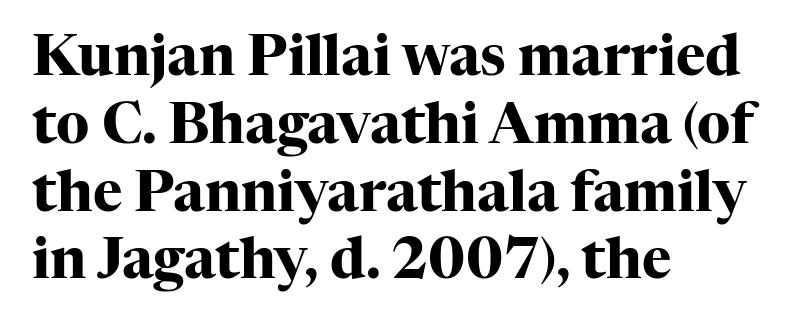
{"serif": "yes", "italic": "no", "bold": "yes", "weight": "heavy", "width": "normal", "stroke_contrast": "high", "x_height": "medium", "monospaced": "no", "underline": "no", "align": "left", "line_spacing_ratio": 1.21, "letter_spacing": "normal", "letter_spacing_em": 0.0, "glyph_px": 56}
